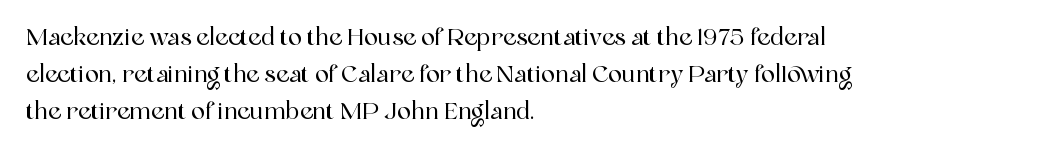
Q: Is the text italic (slanted)? A: No, it is upright.
Q: Is the text underlined? A: No.
Q: How is the paragraph aligned? A: Left-aligned.
Q: Is the spacing between letters normal or unusually wide? A: Normal.
Q: Is the spacing between lines tight, normal or loose? A: Normal.
